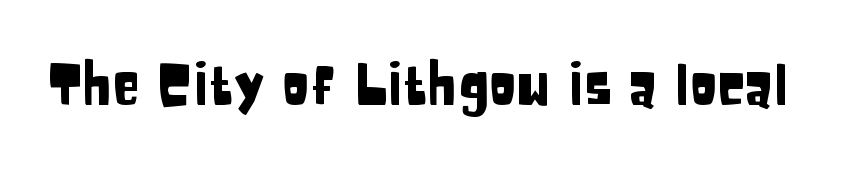
Anything drawn beneath the words? Only blank space. You could call the tracking neutral — neither tight nor loose. Do the characters align in a grid? No, the font is proportional. This sample uses a sans-serif face.
